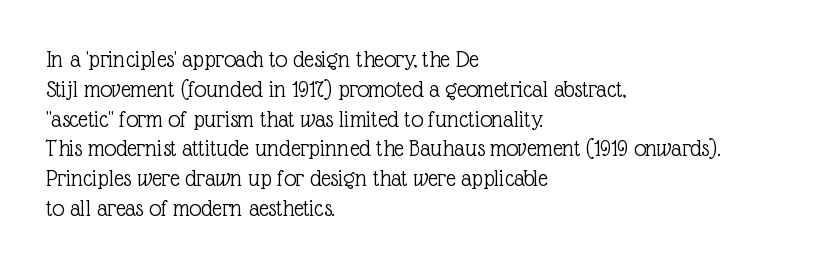
Q: Is the text bold? A: No.
Q: Is the text italic (slanted)? A: No, it is upright.
Q: Is the text underlined? A: No.
Q: How is the paragraph aligned? A: Left-aligned.
Q: Is the spacing between letters normal or unusually wide? A: Normal.
